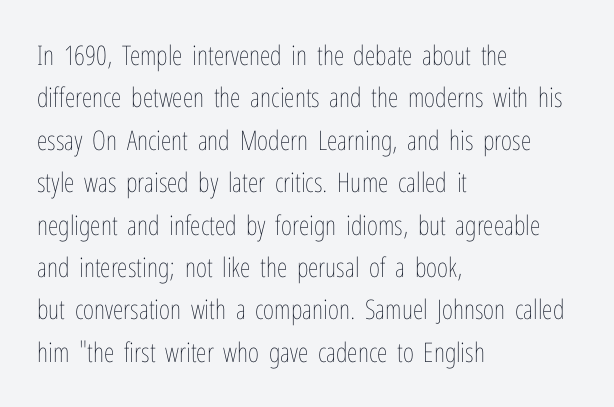
Characters follow at the spacing the type designer built in. Where is the straight margin? On the left. Weight: regular or lighter. Check the space under the baseline: it is left empty. Each new line begins a customary step beneath the previous one.
